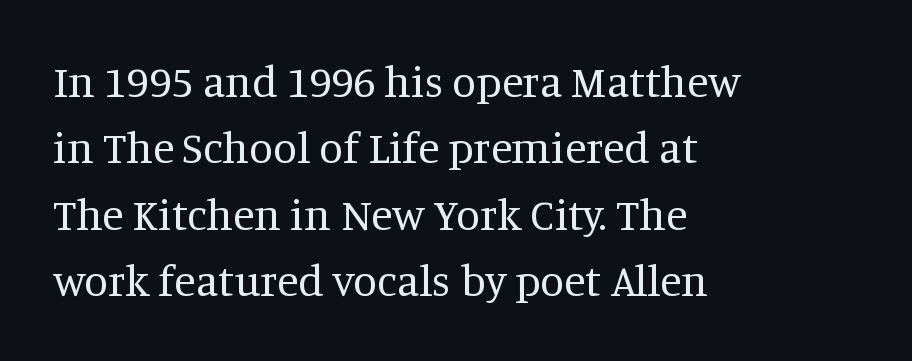
The glyphs in this specimen are seriffed. The glyphs are unaccompanied by any horizontal stroke below them. This block has exactly the height ordinary leading produces. Nothing unusual about the tracking: characters are spaced as the font intends. Upright lettering throughout. The face used here is proportionally spaced, like ordinary book or web type.
